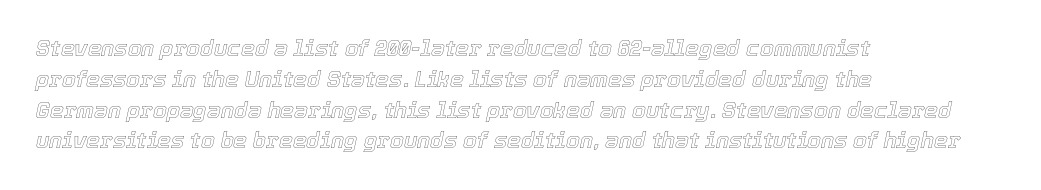
Q: Is the text italic (slanted)? A: Yes, it leans right by about 12 degrees.
Q: Is the text underlined? A: No.
Q: How is the paragraph aligned? A: Left-aligned.
Q: Is the spacing between letters normal or unusually wide? A: Normal.
Q: Is the spacing between lines tight, normal or loose? A: Normal.
